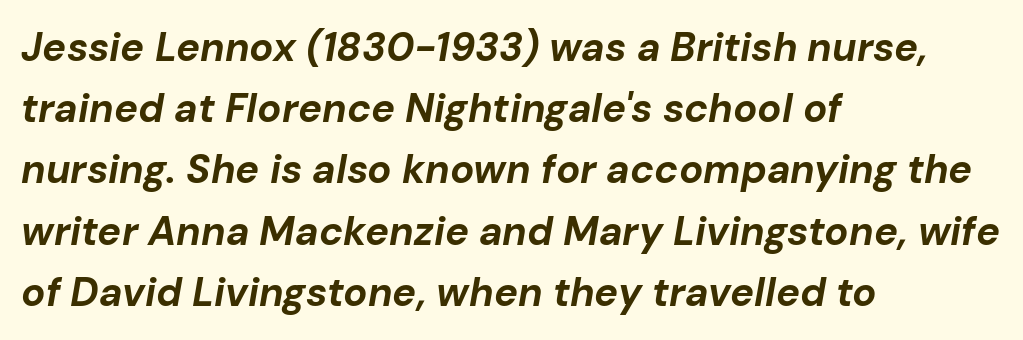
{"italic": "yes", "lean": "right", "slant_degrees": 10, "bold": "yes", "weight": "bold", "width": "normal", "stroke_contrast": "low", "x_height": "medium", "monospaced": "no", "underline": "no", "align": "left", "line_spacing": "normal", "line_spacing_ratio": 1.53, "letter_spacing": "normal", "letter_spacing_em": 0.0, "glyph_px": 40}
